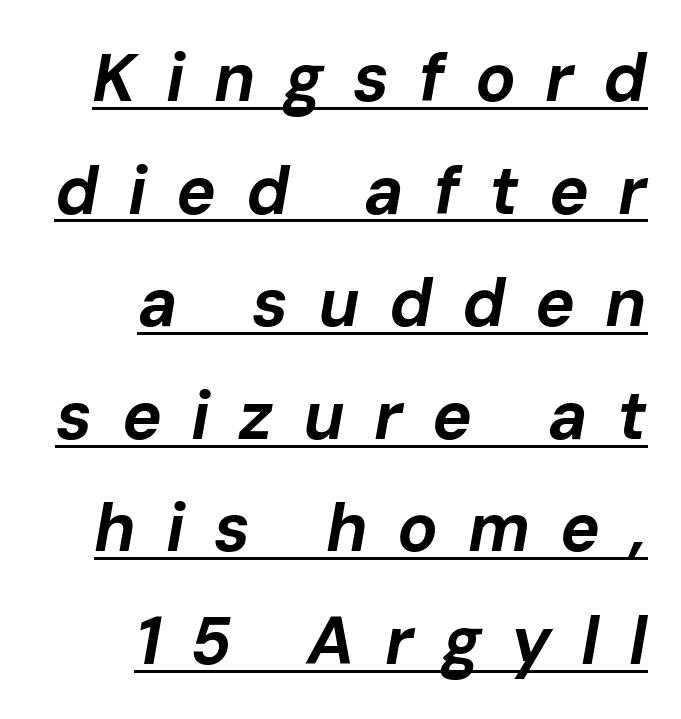
{"italic": "yes", "lean": "right", "slant_degrees": 10, "bold": "yes", "weight": "bold", "width": "normal", "stroke_contrast": "low", "x_height": "medium", "monospaced": "no", "underline": "yes", "align": "right", "line_spacing": "normal", "line_spacing_ratio": 1.68, "letter_spacing": "wide", "letter_spacing_em": 0.44, "glyph_px": 67}
